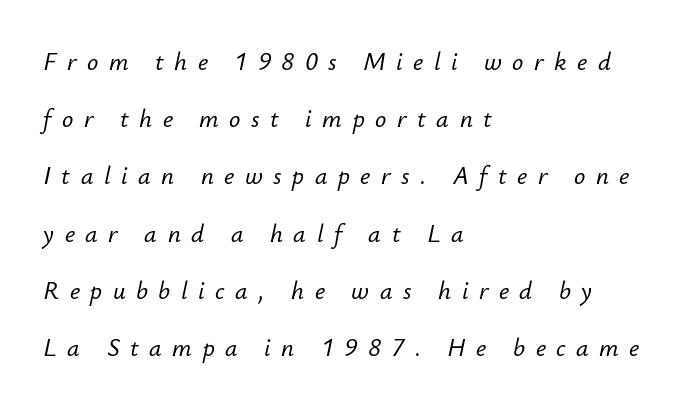
Decoration check: the copy has no underline. This block would shrink considerably if given ordinary leading; it's expanded now. How are the letters spaced? Widely, with obvious added tracking. Is the block centered? No — it sits flush against the left margin. The lettering tilts uniformly, giving the passage an italic look.
